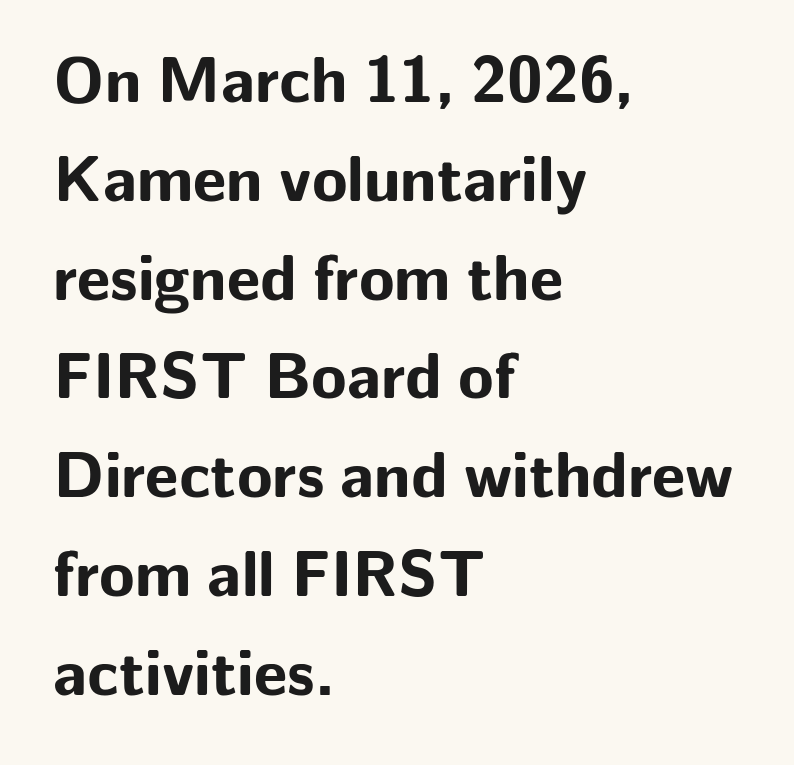
Q: Is the text bold? A: Yes.
Q: Is the text italic (slanted)? A: No, it is upright.
Q: Is the typeface a serif or a sans-serif typeface? A: Sans-serif.
Q: Is the text underlined? A: No.
Q: How is the paragraph aligned? A: Left-aligned.
Q: Is the spacing between letters normal or unusually wide? A: Normal.
Q: Is the spacing between lines tight, normal or loose? A: Normal.
Q: Width (condensed, normal, or wide)? A: Normal.
Q: Stroke contrast? A: Low.
Q: x-height? A: Medium.
Q: Monospaced? A: No.
